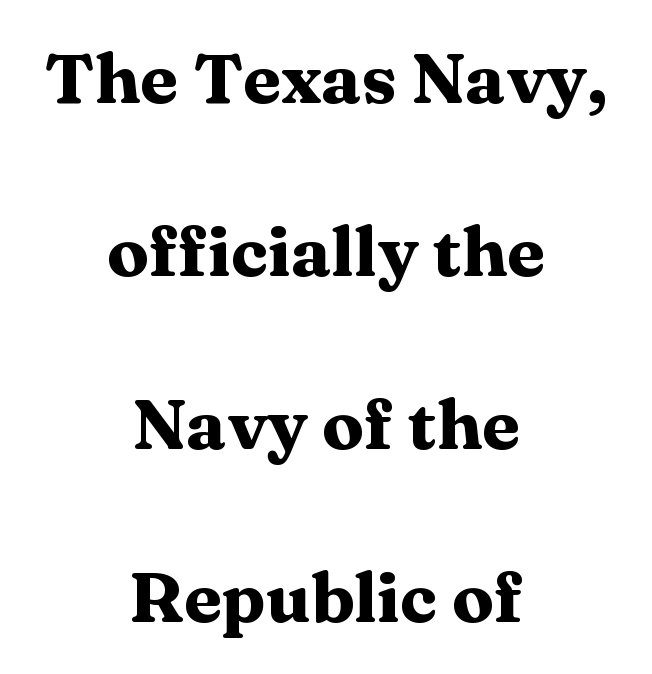
The typesetting leans heavy: a genuine bold. Underlining? Definitely not there. These lines are rendered in a variable-pitch font. In CSS terms this would be text-align: center. The rendering shows small feet on the letterforms — a serif design. This sample trades compactness for vertical openness between lines.
